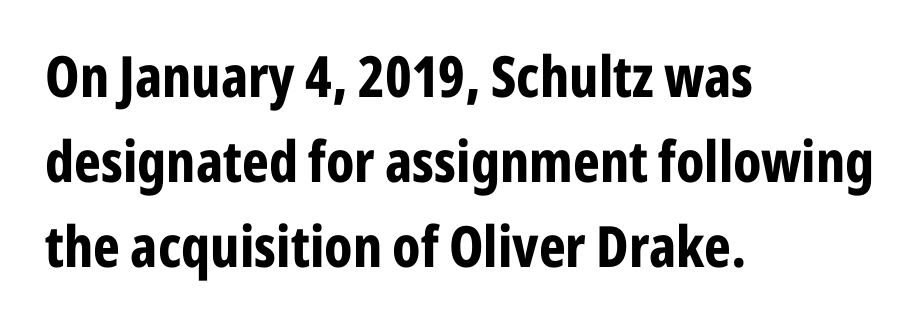
Students, this is bold: see how much ink each stroke carries. The lines in this sample share a left origin and differ only in where they stop. The face used here is proportionally spaced, like ordinary book or web type. The designer left line spacing at the default.
